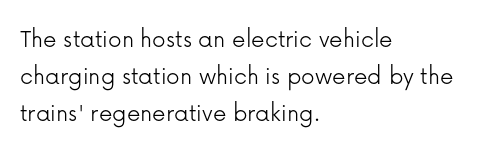
Q: Is the text bold? A: No.
Q: Is the text italic (slanted)? A: No, it is upright.
Q: Is the text underlined? A: No.
Q: How is the paragraph aligned? A: Left-aligned.
Q: Is the spacing between letters normal or unusually wide? A: Normal.
Q: Is the spacing between lines tight, normal or loose? A: Normal.
